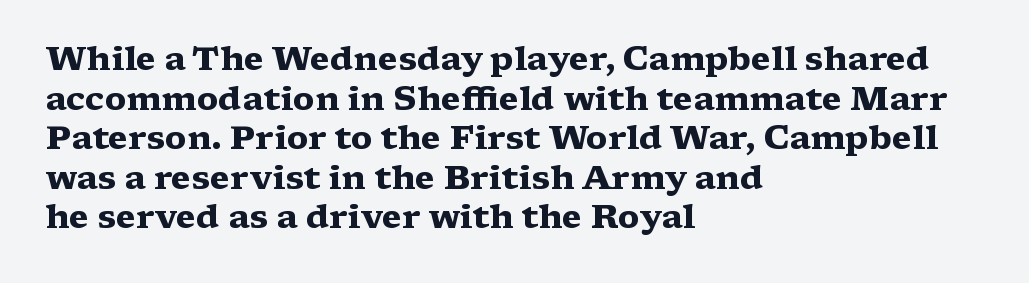
The letters are bold, with thick, heavy strokes. The baseline area is clear. These lines were composed using upright roman letters. Here the designer chose a conventional face with non-uniform glyph widths.
